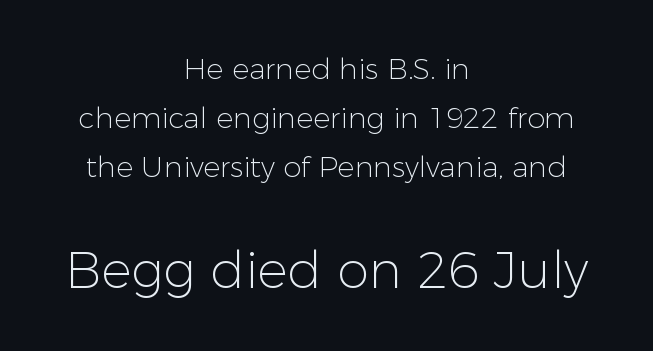
The image shows 51 px light sans-serif type, upright; set centered, normal line spacing (1.69x), normal letter spacing, not underlined; the second (bottom) block is 1.76x larger; low stroke contrast and a medium x-height.
